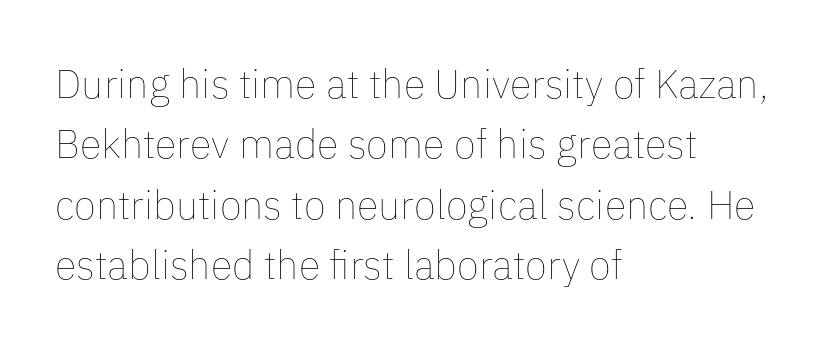
{"italic": "no", "bold": "no", "weight": "thin", "width": "normal", "stroke_contrast": "low", "x_height": "medium", "monospaced": "no", "underline": "no", "align": "left", "line_spacing": "normal", "line_spacing_ratio": 1.51, "letter_spacing": "normal", "letter_spacing_em": 0.0, "glyph_px": 40}
